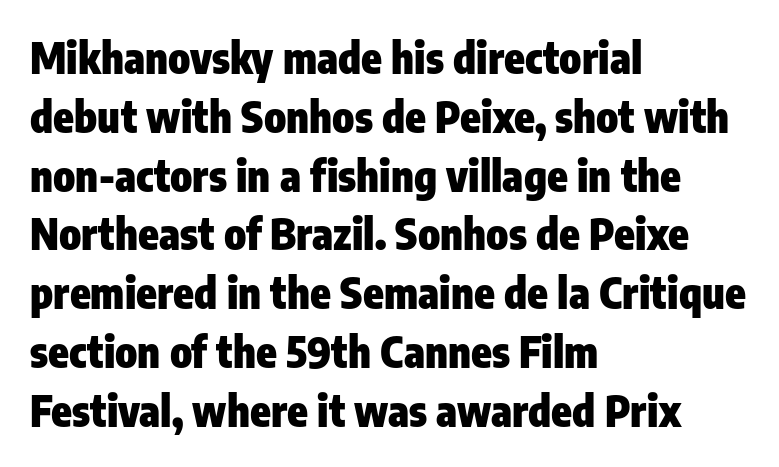
The image shows 42 px heavy, condensed sans-serif type, upright; set left-aligned, normal line spacing (1.4x), normal letter spacing, not underlined; low stroke contrast and a medium x-height.
